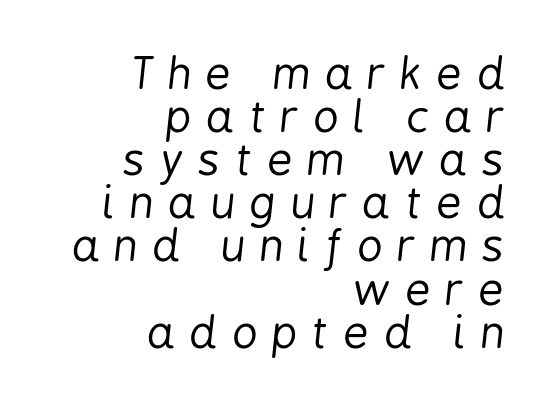
{"italic": "yes", "lean": "right", "slant_degrees": 6, "bold": "no", "weight": "regular", "width": "condensed", "stroke_contrast": "low", "x_height": "medium", "monospaced": "no", "underline": "no", "align": "right", "line_spacing": "tight", "line_spacing_ratio": 0.98, "letter_spacing": "wide", "letter_spacing_em": 0.34, "glyph_px": 44}
